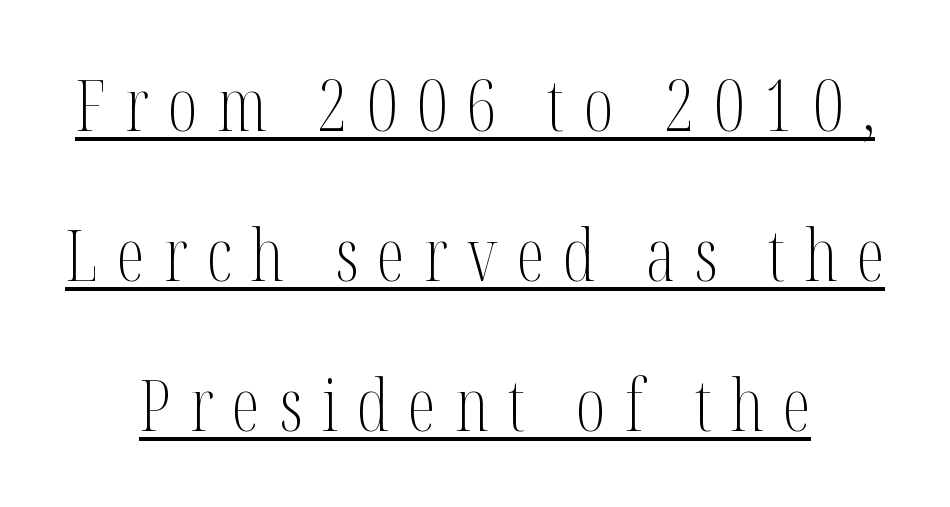
The image shows 71 px light, condensed serif type, upright; set loose line spacing (2.11x), unusually wide letter spacing (+0.27 em), underlined; medium stroke contrast and a medium x-height.
